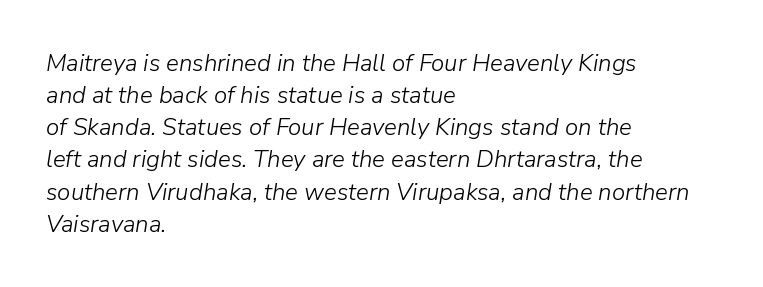
{"italic": "yes", "lean": "right", "slant_degrees": 9, "bold": "no", "underline": "no", "align": "left", "line_spacing": "normal", "line_spacing_ratio": 1.34, "letter_spacing": "normal", "letter_spacing_em": 0.0, "glyph_px": 24}
